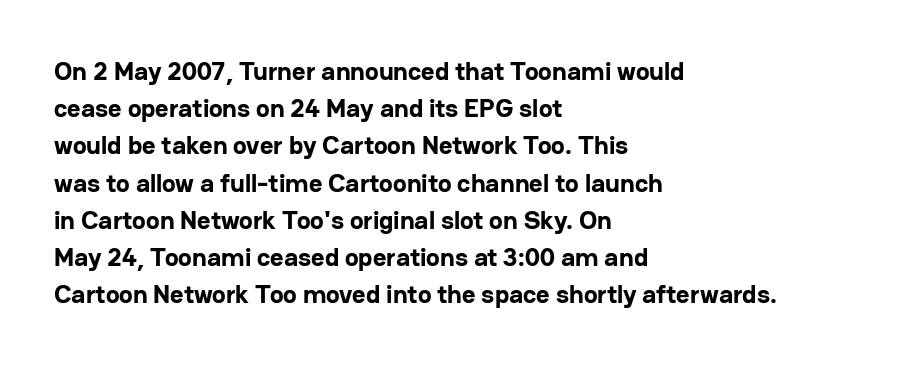
The image shows 26 px bold type, upright; set left-aligned, normal line spacing (1.43x), normal letter spacing, not underlined.
